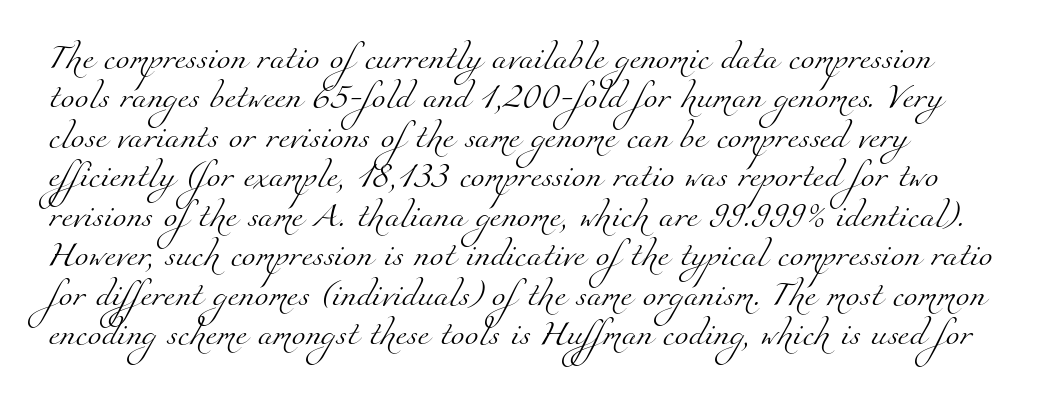
Q: Is the text bold? A: No.
Q: Is the text underlined? A: No.
Q: Is the spacing between letters normal or unusually wide? A: Normal.
Q: Is the spacing between lines tight, normal or loose? A: Normal.
